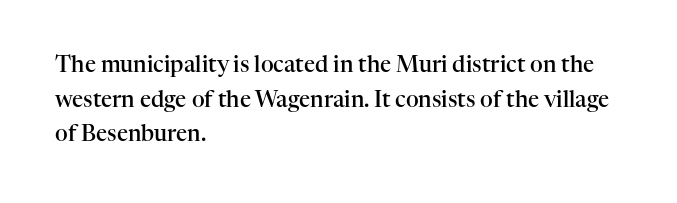
The font's upright variant was chosen for this text. Is the letter spacing exaggerated? No — it looks like the ordinary default. The face used here is a semibold: visibly heavier than regular, lighter than bold. Students, observe: this is what conventionally led text looks like. Every row of glyphs begins at an identical x-position on the left. Words float on clear page, feet unadorned.
